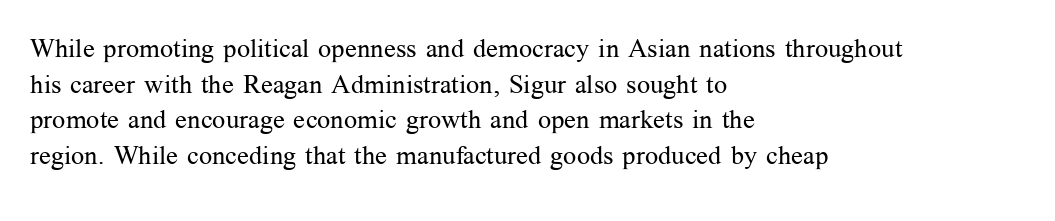
{"italic": "no", "bold": "no", "underline": "no", "align": "left", "line_spacing": "normal", "line_spacing_ratio": 1.37, "letter_spacing": "normal", "letter_spacing_em": 0.0, "glyph_px": 26}
